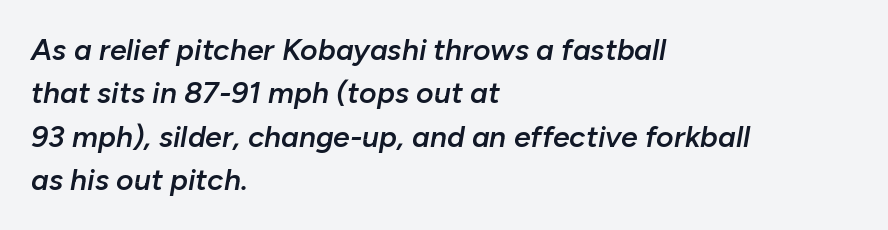
Q: Is the text bold? A: Semi-bold.
Q: Is the text italic (slanted)? A: Yes, it leans right by about 10 degrees.
Q: Is the text underlined? A: No.
Q: How is the paragraph aligned? A: Left-aligned.
Q: Is the spacing between letters normal or unusually wide? A: Normal.
Q: Is the spacing between lines tight, normal or loose? A: Normal.
Q: Width (condensed, normal, or wide)? A: Normal.
Q: Stroke contrast? A: Low.
Q: x-height? A: Medium.
Q: Monospaced? A: No.
